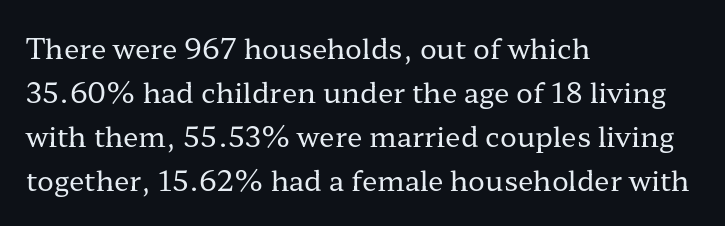
Q: Is the text bold? A: No.
Q: Is the text italic (slanted)? A: No, it is upright.
Q: Is the typeface a serif or a sans-serif typeface? A: Serif.
Q: Is the text underlined? A: No.
Q: How is the paragraph aligned? A: Left-aligned.
Q: Is the spacing between letters normal or unusually wide? A: Normal.
Q: Is the spacing between lines tight, normal or loose? A: Normal.
Q: Width (condensed, normal, or wide)? A: Wide.
Q: Stroke contrast? A: Low.
Q: x-height? A: Medium.
Q: Monospaced? A: No.
